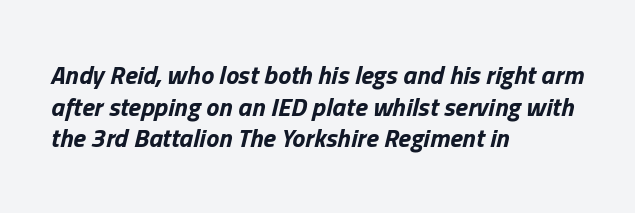
Q: Is the text bold? A: Yes.
Q: Is the text italic (slanted)? A: Yes, it leans right by about 13 degrees.
Q: Is the text underlined? A: No.
Q: How is the paragraph aligned? A: Left-aligned.
Q: Is the spacing between letters normal or unusually wide? A: Normal.
